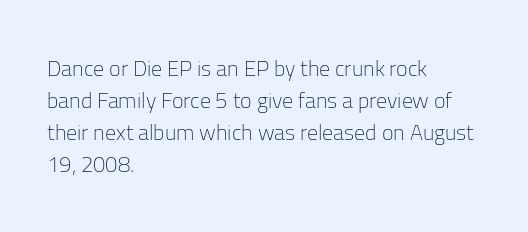
Q: Is the text bold? A: No.
Q: Is the text italic (slanted)? A: No, it is upright.
Q: Is the text underlined? A: No.
Q: How is the paragraph aligned? A: Left-aligned.
Q: Is the spacing between letters normal or unusually wide? A: Normal.
Q: Is the spacing between lines tight, normal or loose? A: Normal.
